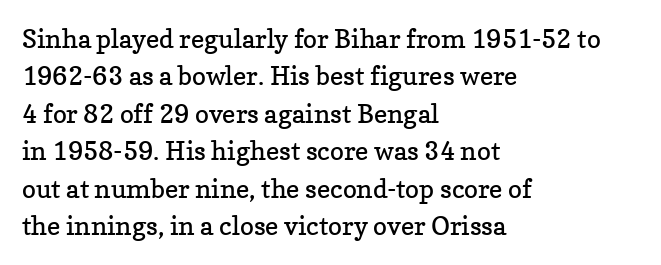
{"italic": "no", "bold": "no", "underline": "no", "align": "left", "line_spacing": "normal", "line_spacing_ratio": 1.44, "letter_spacing": "normal", "letter_spacing_em": 0.0, "glyph_px": 26}
